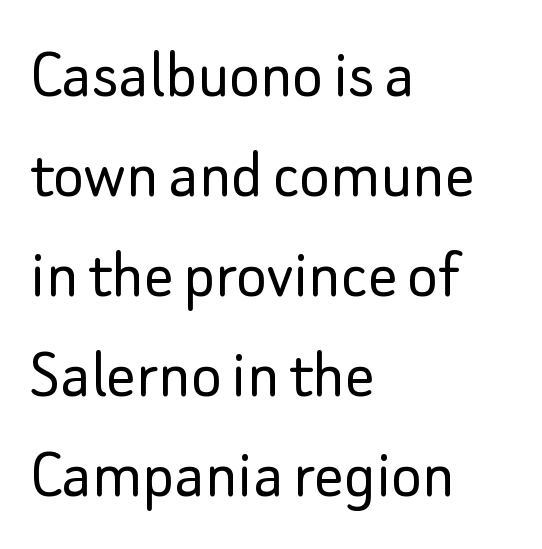
Q: Is the text bold? A: No.
Q: Is the text italic (slanted)? A: No, it is upright.
Q: Is the typeface a serif or a sans-serif typeface? A: Sans-serif.
Q: Is the text underlined? A: No.
Q: How is the paragraph aligned? A: Left-aligned.
Q: Is the spacing between letters normal or unusually wide? A: Normal.
Q: Is the spacing between lines tight, normal or loose? A: Normal.
Q: Width (condensed, normal, or wide)? A: Normal.
Q: Stroke contrast? A: Low.
Q: x-height? A: Small.
Q: Monospaced? A: No.
